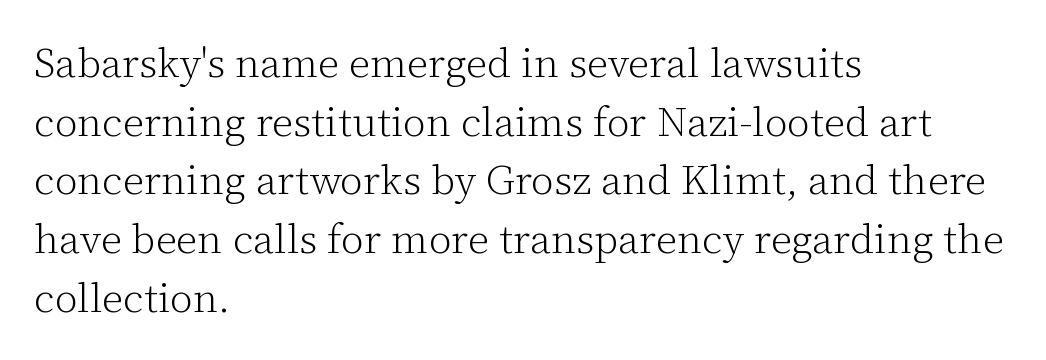
{"serif": "yes", "italic": "no", "bold": "no", "weight": "light", "width": "normal", "stroke_contrast": "low", "x_height": "medium", "monospaced": "no", "underline": "no", "align": "left", "line_spacing": "normal", "line_spacing_ratio": 1.43, "letter_spacing": "normal", "letter_spacing_em": 0.0, "glyph_px": 41}
